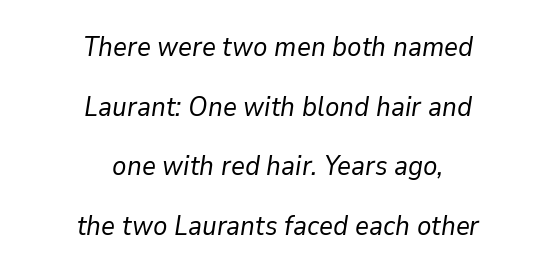
Q: Is the text bold? A: No.
Q: Is the text italic (slanted)? A: Yes, it leans right by about 9 degrees.
Q: Is the text underlined? A: No.
Q: How is the paragraph aligned? A: Centered.
Q: Is the spacing between letters normal or unusually wide? A: Normal.
Q: Is the spacing between lines tight, normal or loose? A: Loose.
